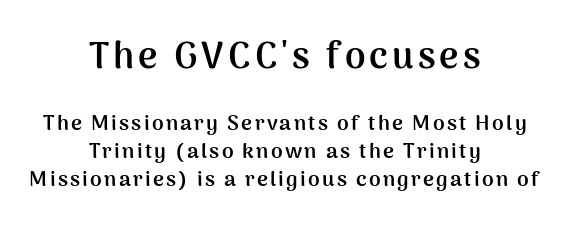
Q: Is the text bold? A: Yes.
Q: Is the text italic (slanted)? A: No, it is upright.
Q: Is the typeface a serif or a sans-serif typeface? A: Sans-serif.
Q: Is the text underlined? A: No.
Q: How is the paragraph aligned? A: Centered.
Q: Is the spacing between lines tight, normal or loose? A: Normal.
Q: Which block of text is set in a larger size, the first (top) or the second (bottom)? A: The first (top) one.
Q: Width (condensed, normal, or wide)? A: Normal.
Q: Stroke contrast? A: Medium.
Q: x-height? A: Medium.
Q: Monospaced? A: No.
